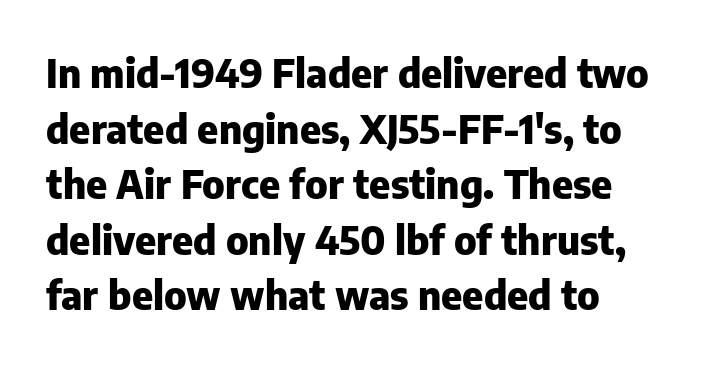
Q: Is the text bold? A: Yes.
Q: Is the text italic (slanted)? A: No, it is upright.
Q: Is the typeface a serif or a sans-serif typeface? A: Sans-serif.
Q: Is the text underlined? A: No.
Q: How is the paragraph aligned? A: Left-aligned.
Q: Is the spacing between letters normal or unusually wide? A: Normal.
Q: Is the spacing between lines tight, normal or loose? A: Normal.
Q: Width (condensed, normal, or wide)? A: Normal.
Q: Stroke contrast? A: Low.
Q: x-height? A: Medium.
Q: Monospaced? A: No.
